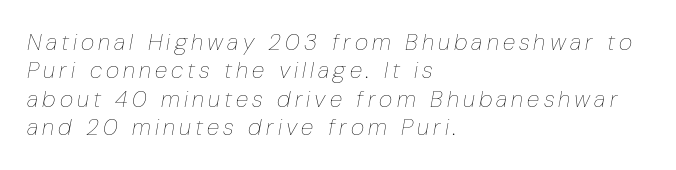
The image shows 23 px text type, italic (leaning right); set left-aligned, line spacing 1.23x, not underlined.
